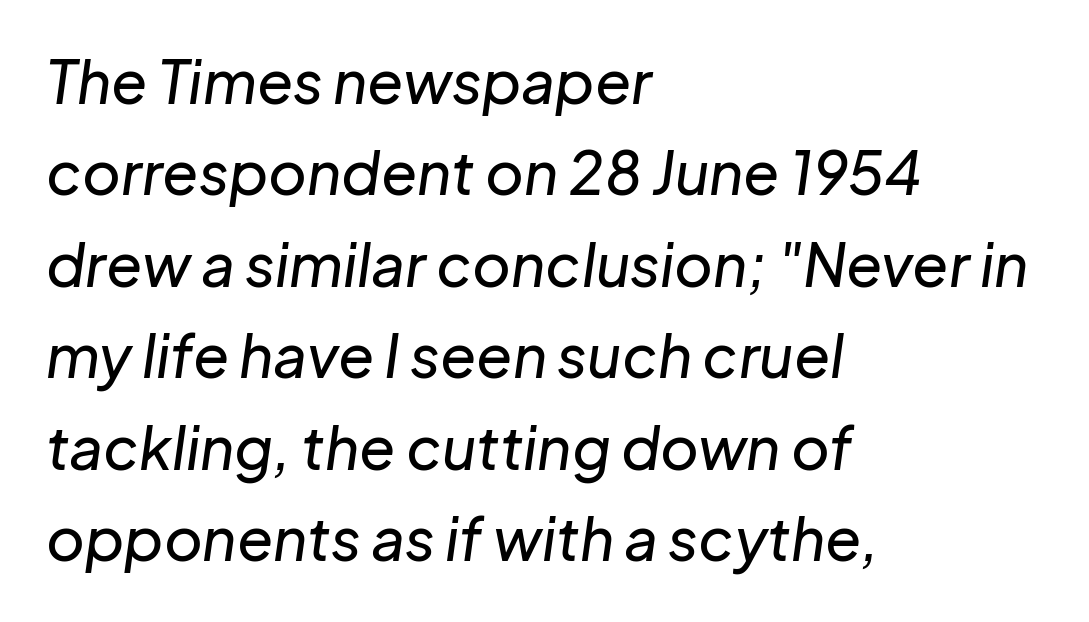
{"italic": "yes", "lean": "right", "slant_degrees": 8, "width": "normal", "stroke_contrast": "low", "x_height": "medium", "monospaced": "no", "underline": "no", "align": "left", "line_spacing": "normal", "line_spacing_ratio": 1.55, "letter_spacing": "normal", "letter_spacing_em": 0.0, "glyph_px": 59}
